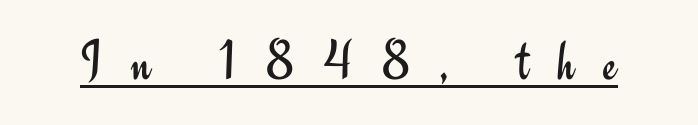
{"serif": "no", "bold": "no", "weight": "regular", "width": "normal", "stroke_contrast": "low", "x_height": "small", "monospaced": "no", "underline": "yes", "letter_spacing": "wide", "letter_spacing_em": 0.5, "glyph_px": 58}
